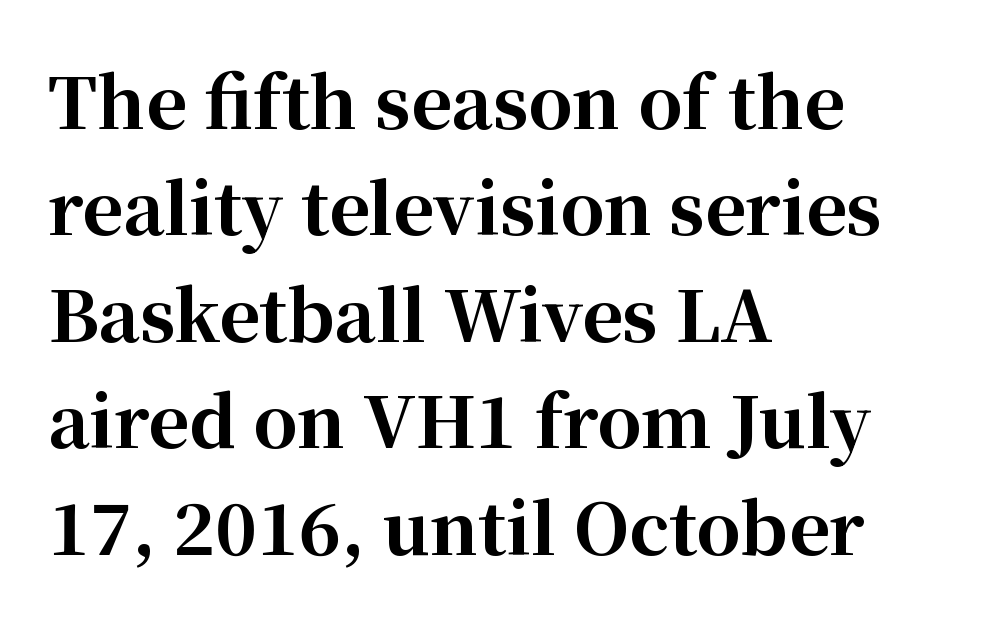
Bare-footed words on every line. Spacing verdict: proportional, widths tailored to each character. Font category for this specimen: serif. Quick note: interline space is typical.
